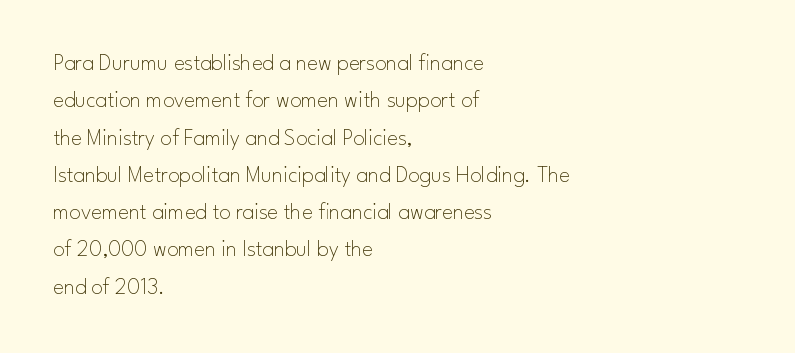
The image shows 23 px text type, upright; set left-aligned, normal line spacing (1.62x), normal letter spacing, not underlined.
